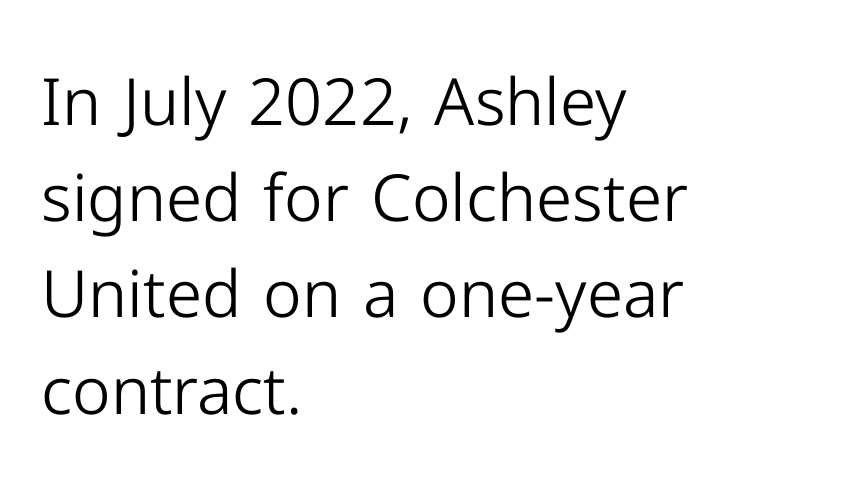
The image shows 65 px light sans-serif type, upright; set left-aligned, normal line spacing (1.48x), normal letter spacing, not underlined; low stroke contrast and a medium x-height.
